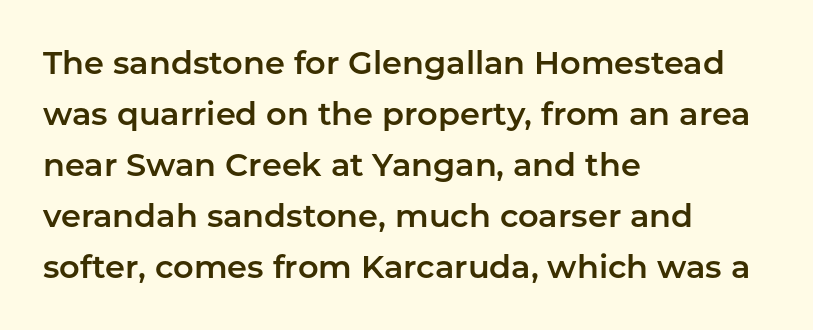
Q: Is the text italic (slanted)? A: No, it is upright.
Q: Is the typeface a serif or a sans-serif typeface? A: Sans-serif.
Q: Is the text underlined? A: No.
Q: How is the paragraph aligned? A: Left-aligned.
Q: Is the spacing between letters normal or unusually wide? A: Normal.
Q: Is the spacing between lines tight, normal or loose? A: Normal.
Q: Width (condensed, normal, or wide)? A: Normal.
Q: Stroke contrast? A: Low.
Q: x-height? A: Medium.
Q: Monospaced? A: No.
